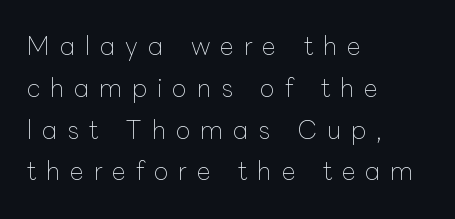
Q: Is the text bold? A: No.
Q: Is the text italic (slanted)? A: No, it is upright.
Q: Is the text underlined? A: No.
Q: How is the paragraph aligned? A: Left-aligned.
Q: Is the spacing between letters normal or unusually wide? A: Unusually wide.
